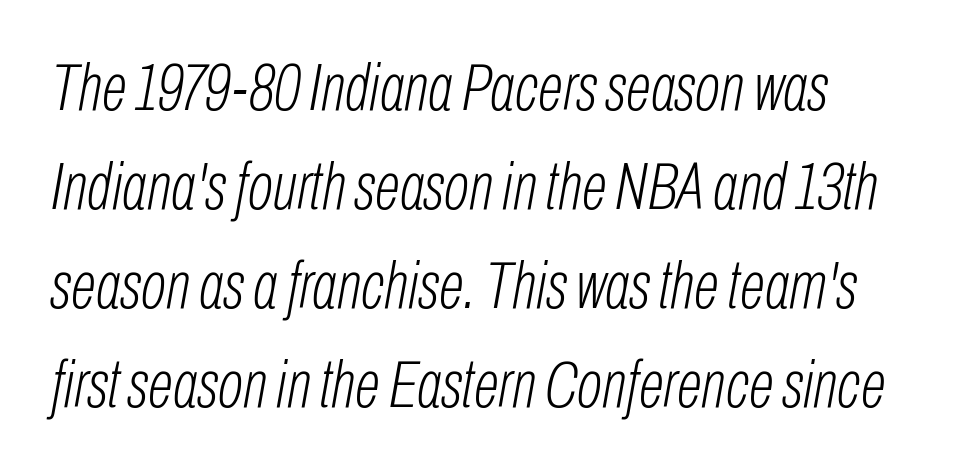
{"italic": "yes", "lean": "right", "slant_degrees": 10, "bold": "no", "weight": "light", "width": "condensed", "stroke_contrast": "low", "x_height": "medium", "monospaced": "no", "underline": "no", "align": "left", "line_spacing": "normal", "line_spacing_ratio": 1.48, "letter_spacing": "normal", "letter_spacing_em": 0.0, "glyph_px": 67}
